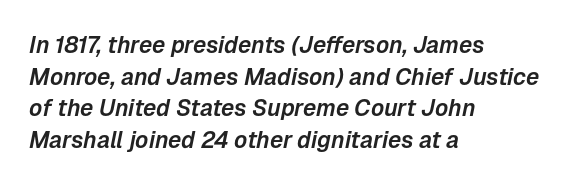
These lines keep a tight, regular rhythm from letter to letter. The lines are quadded left. Clear beneath every line of the passage. A typesetter would call this leading conventional body-copy spacing.
